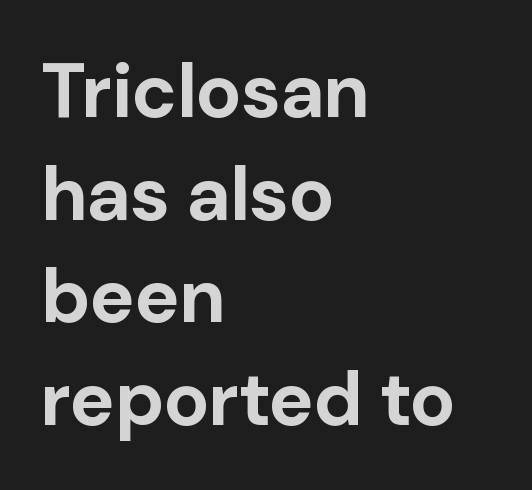
Q: Is the text bold? A: Yes.
Q: Is the text italic (slanted)? A: No, it is upright.
Q: Is the typeface a serif or a sans-serif typeface? A: Sans-serif.
Q: Is the text underlined? A: No.
Q: How is the paragraph aligned? A: Left-aligned.
Q: Is the spacing between letters normal or unusually wide? A: Normal.
Q: Is the spacing between lines tight, normal or loose? A: Normal.
Q: Width (condensed, normal, or wide)? A: Normal.
Q: Stroke contrast? A: Low.
Q: x-height? A: Medium.
Q: Monospaced? A: No.
